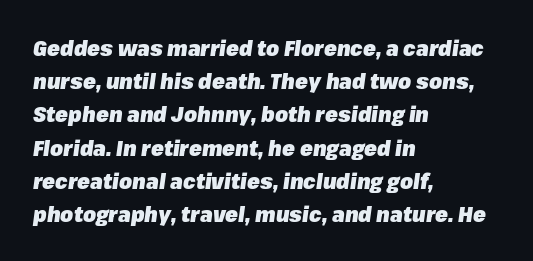
{"italic": "yes", "lean": "right", "slant_degrees": 8, "bold": "yes", "underline": "no", "align": "left", "line_spacing": "normal", "line_spacing_ratio": 1.58, "letter_spacing": "normal", "letter_spacing_em": 0.0, "glyph_px": 21}
